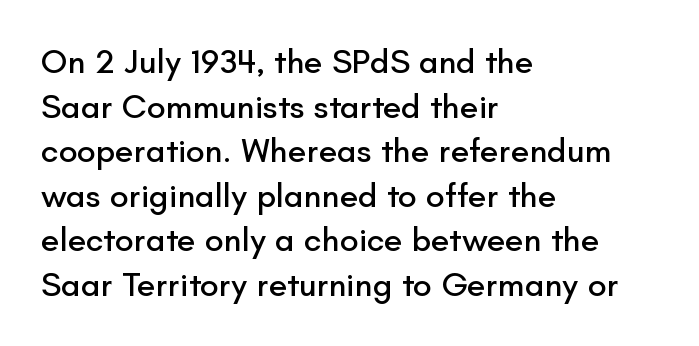
Q: Is the text italic (slanted)? A: No, it is upright.
Q: Is the typeface a serif or a sans-serif typeface? A: Sans-serif.
Q: Is the text underlined? A: No.
Q: How is the paragraph aligned? A: Left-aligned.
Q: Is the spacing between letters normal or unusually wide? A: Normal.
Q: Is the spacing between lines tight, normal or loose? A: Normal.
Q: Width (condensed, normal, or wide)? A: Normal.
Q: Stroke contrast? A: Low.
Q: x-height? A: Small.
Q: Monospaced? A: No.
